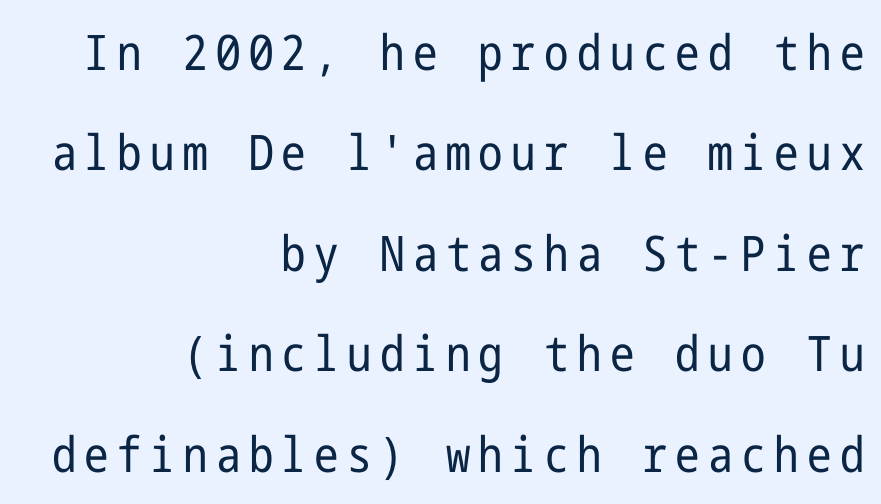
{"serif": "no", "italic": "no", "bold": "no", "weight": "regular", "width": "condensed", "stroke_contrast": "low", "x_height": "medium", "underline": "no", "align": "right", "line_spacing": "loose", "line_spacing_ratio": 2.05, "glyph_px": 49}
